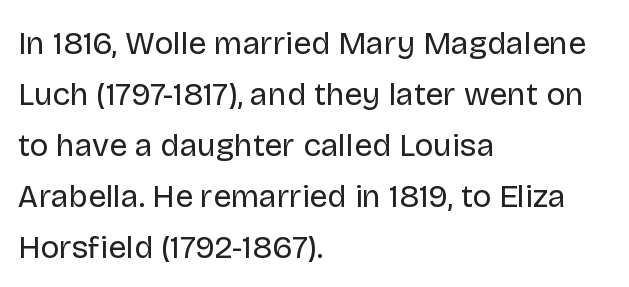
The image shows 32 px regular-weight sans-serif type, upright; set left-aligned, normal line spacing (1.59x), normal letter spacing, not underlined; low stroke contrast and a large x-height.
